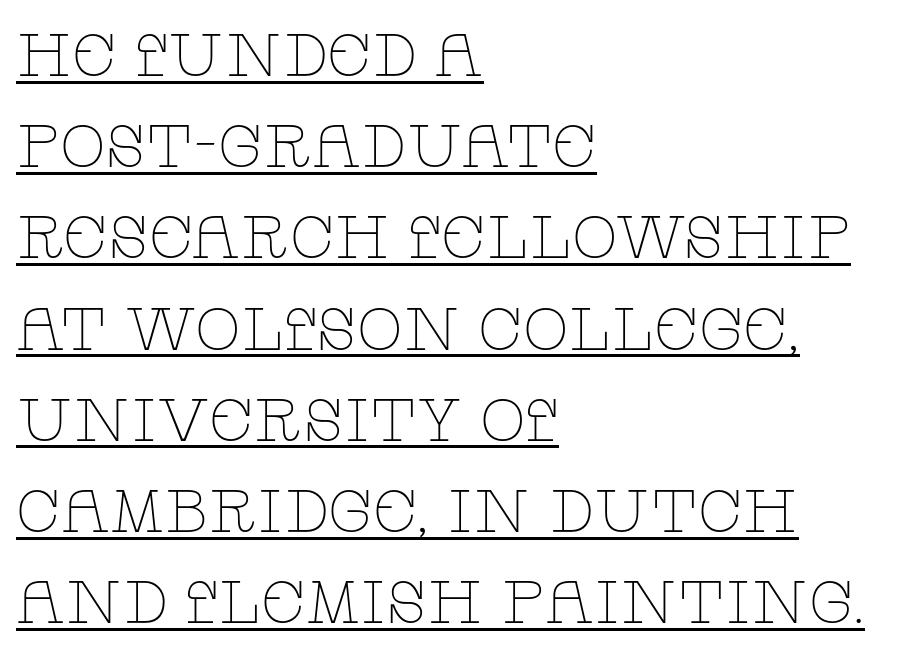
{"serif": "yes", "italic": "no", "bold": "no", "weight": "thin", "width": "wide", "stroke_contrast": "low", "x_height": "large", "monospaced": "no", "underline": "yes", "align": "left", "line_spacing": "normal", "line_spacing_ratio": 1.52, "letter_spacing": "normal", "letter_spacing_em": 0.0, "glyph_px": 60}
